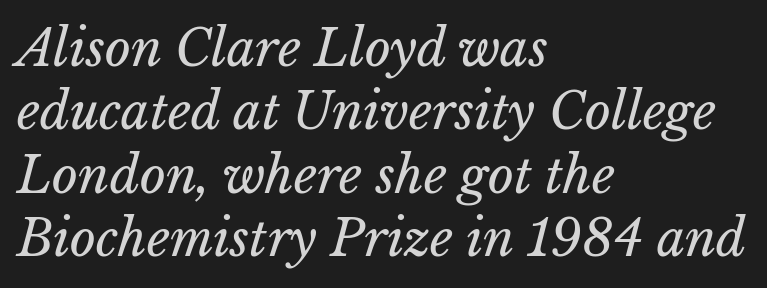
{"italic": "yes", "lean": "right", "slant_degrees": 15, "bold": "no", "weight": "regular", "width": "normal", "stroke_contrast": "low", "x_height": "medium", "monospaced": "no", "underline": "no", "align": "left", "line_spacing": "normal", "line_spacing_ratio": 1.27, "letter_spacing": "normal", "letter_spacing_em": 0.0, "glyph_px": 50}
